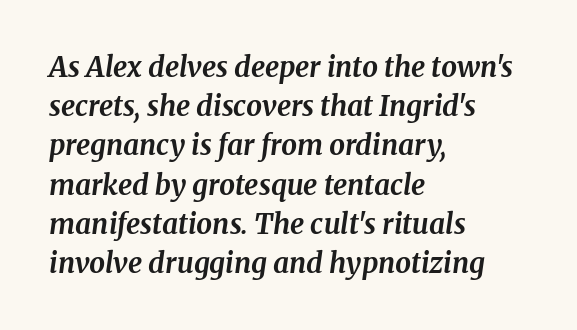
I'd describe the lettering as bold — thick and assertive. Typeset ragged right — the left edge is the straight one. Italic: yes, the glyphs are oblique. Nobody touched the tracking dial on this one. The letters advance in unequal steps, a hallmark of proportional type. The face used here is seriffed, in the tradition of book romans.
